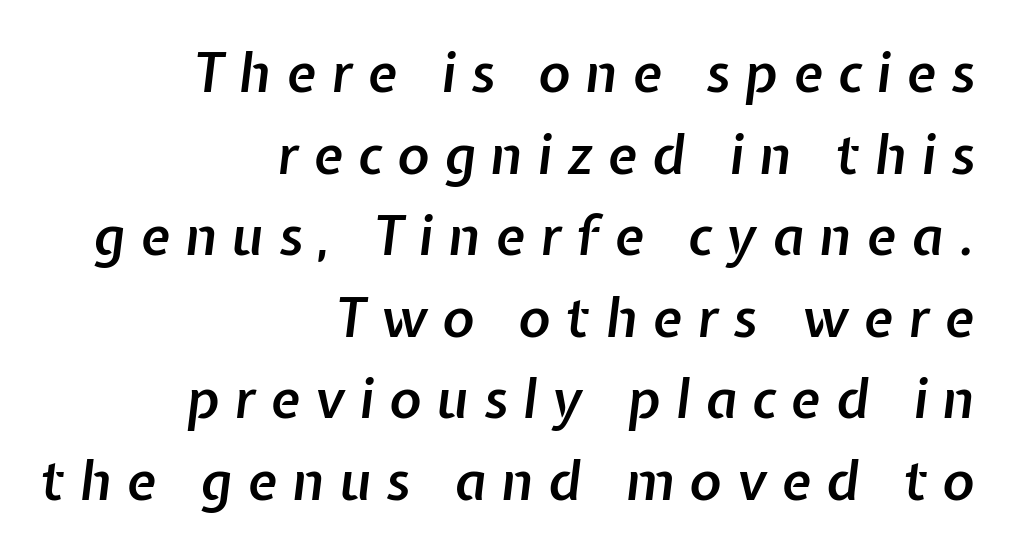
The face used here is rendered with a markedly widened letterfit. The specimen reads as italic at a glance. The letters advance in unequal steps, a hallmark of proportional type. Evenly set lines give the paragraph a standard silhouette. The typesetter chose a ragged-left arrangement here. Underline: absent.
